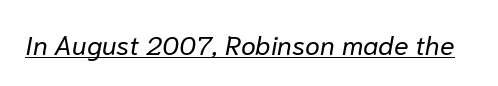
Q: Is the text bold? A: No.
Q: Is the text italic (slanted)? A: Yes, it leans right by about 10 degrees.
Q: Is the text underlined? A: Yes.
Q: Is the spacing between letters normal or unusually wide? A: Normal.
